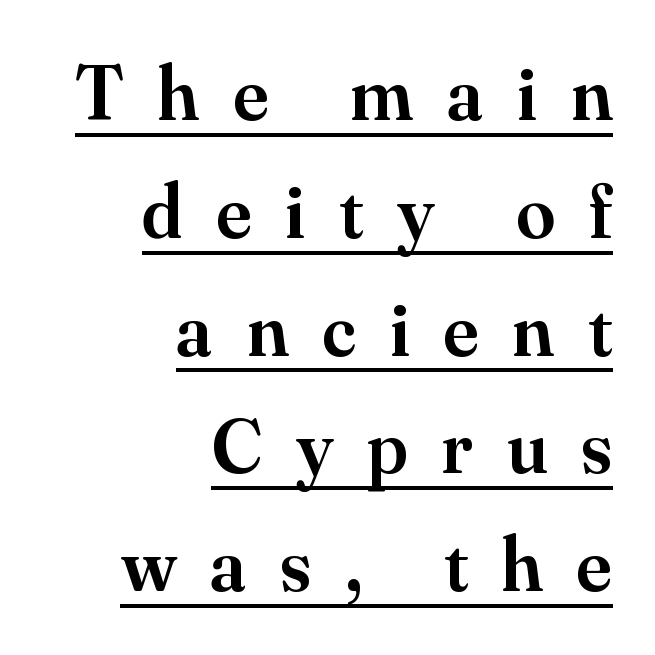
{"serif": "yes", "italic": "no", "bold": "semi", "weight": "semibold", "width": "normal", "stroke_contrast": "medium", "x_height": "small", "monospaced": "no", "underline": "yes", "align": "right", "line_spacing": "normal", "line_spacing_ratio": 1.51, "letter_spacing": "wide", "letter_spacing_em": 0.44, "glyph_px": 78}
